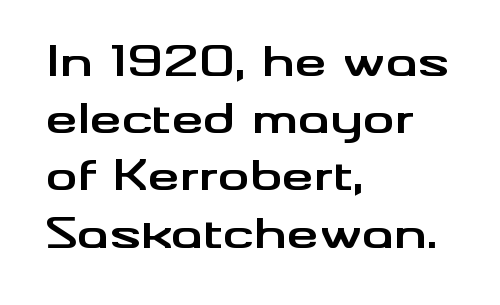
Q: Is the text bold? A: Yes.
Q: Is the text italic (slanted)? A: No, it is upright.
Q: Is the typeface a serif or a sans-serif typeface? A: Sans-serif.
Q: Is the text underlined? A: No.
Q: How is the paragraph aligned? A: Left-aligned.
Q: Is the spacing between letters normal or unusually wide? A: Normal.
Q: Is the spacing between lines tight, normal or loose? A: Normal.
Q: Width (condensed, normal, or wide)? A: Wide.
Q: Stroke contrast? A: Medium.
Q: x-height? A: Small.
Q: Monospaced? A: No.
